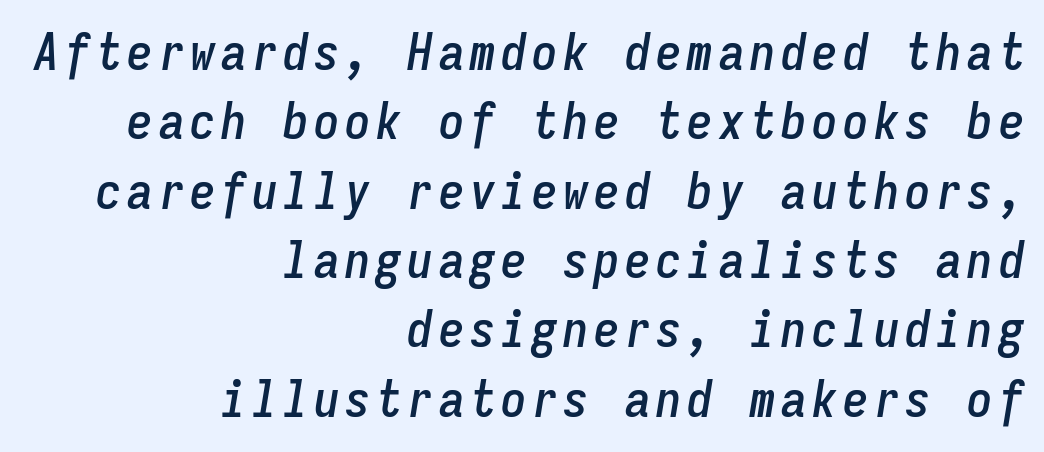
{"italic": "yes", "lean": "right", "slant_degrees": 9, "width": "condensed", "stroke_contrast": "low", "x_height": "medium", "monospaced": "yes", "underline": "no", "align": "right", "line_spacing": "normal", "line_spacing_ratio": 1.36, "glyph_px": 51}
